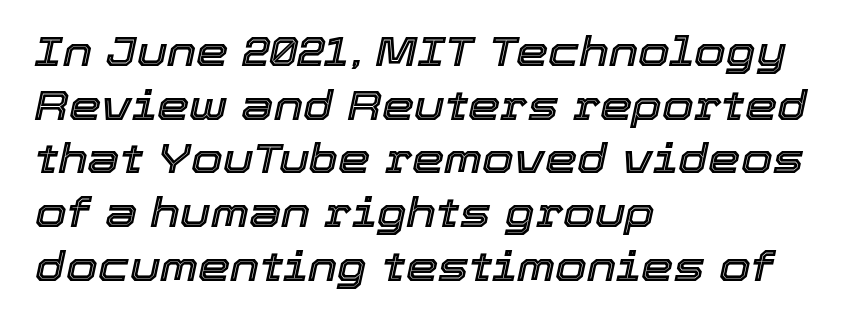
The image shows 41 px text type, italic (leaning right); set left-aligned, normal line spacing (1.31x), normal letter spacing, not underlined; a medium x-height.
